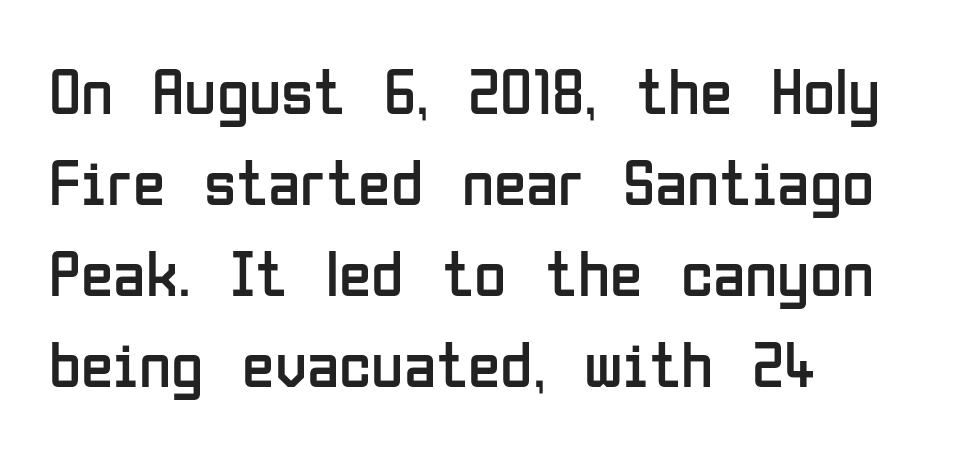
Q: Is the text bold? A: No.
Q: Is the text italic (slanted)? A: No, it is upright.
Q: Is the typeface a serif or a sans-serif typeface? A: Sans-serif.
Q: Is the text underlined? A: No.
Q: How is the paragraph aligned? A: Left-aligned.
Q: Is the spacing between letters normal or unusually wide? A: Normal.
Q: Is the spacing between lines tight, normal or loose? A: Normal.
Q: Width (condensed, normal, or wide)? A: Condensed.
Q: Stroke contrast? A: Low.
Q: x-height? A: Medium.
Q: Monospaced? A: No.
